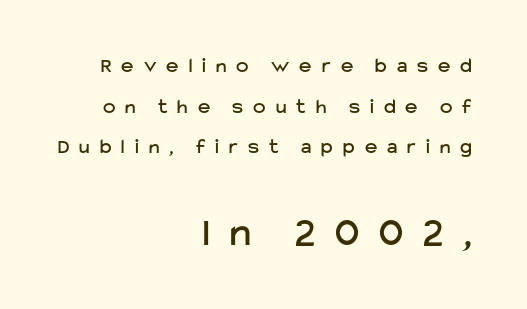
{"serif": "no", "italic": "no", "width": "normal", "stroke_contrast": "low", "x_height": "medium", "monospaced": "no", "underline": "no", "align": "right", "line_spacing": "loose", "line_spacing_ratio": 1.94, "letter_spacing": "wide", "letter_spacing_em": 0.48, "larger_block": "second", "size_ratio": 2.0, "glyph_px": 42}
